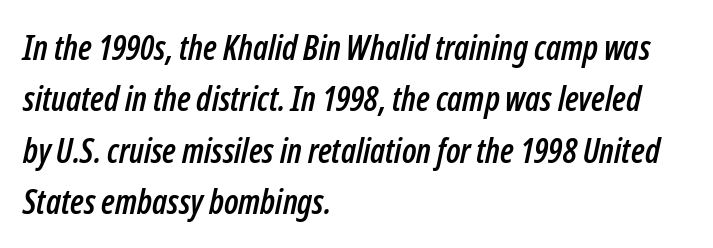
Q: Is the text italic (slanted)? A: Yes, it leans right by about 12 degrees.
Q: Is the text underlined? A: No.
Q: How is the paragraph aligned? A: Left-aligned.
Q: Is the spacing between letters normal or unusually wide? A: Normal.
Q: Is the spacing between lines tight, normal or loose? A: Normal.
Q: Width (condensed, normal, or wide)? A: Condensed.
Q: Stroke contrast? A: Low.
Q: x-height? A: Medium.
Q: Monospaced? A: No.
